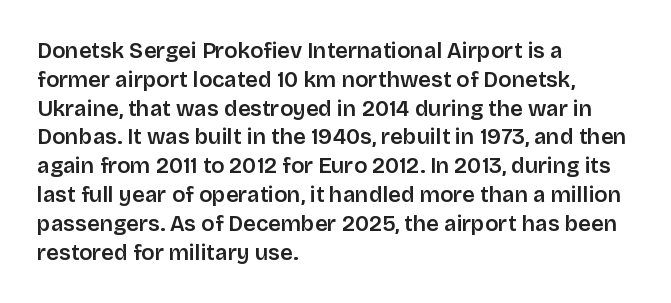
Descender tails drop into unmarked territory. Horizontal alignment here is leftward, the default for most running prose. Does extra space separate the letters? No, they use regular spacing. Upright lettering throughout. Evenly set lines give the paragraph a standard silhouette.
